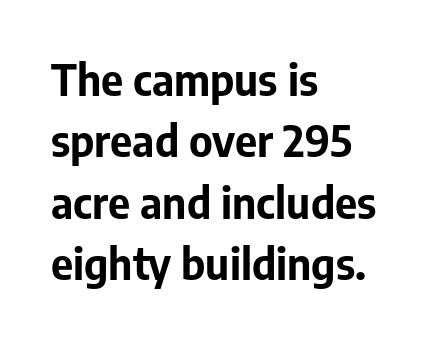
Q: Is the text bold? A: Yes.
Q: Is the text italic (slanted)? A: No, it is upright.
Q: Is the typeface a serif or a sans-serif typeface? A: Sans-serif.
Q: Is the text underlined? A: No.
Q: How is the paragraph aligned? A: Left-aligned.
Q: Is the spacing between letters normal or unusually wide? A: Normal.
Q: Is the spacing between lines tight, normal or loose? A: Normal.
Q: Width (condensed, normal, or wide)? A: Normal.
Q: Stroke contrast? A: Low.
Q: x-height? A: Medium.
Q: Monospaced? A: No.
